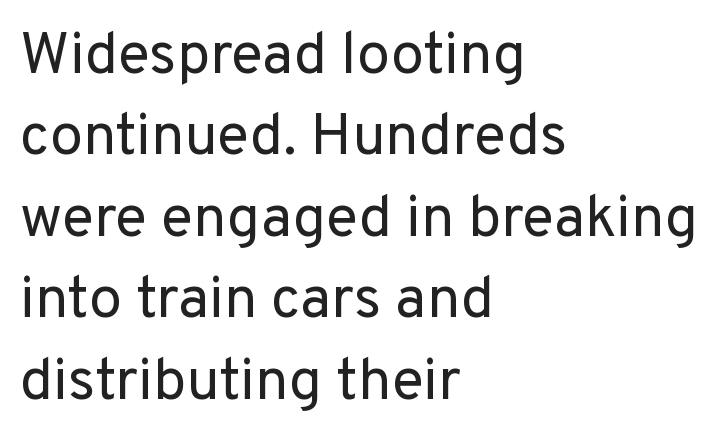
Alignment: flush left. This block has exactly the height ordinary leading produces. Vertical strokes here are truly vertical. The text was rendered using a sans face with plain stroke endings.
